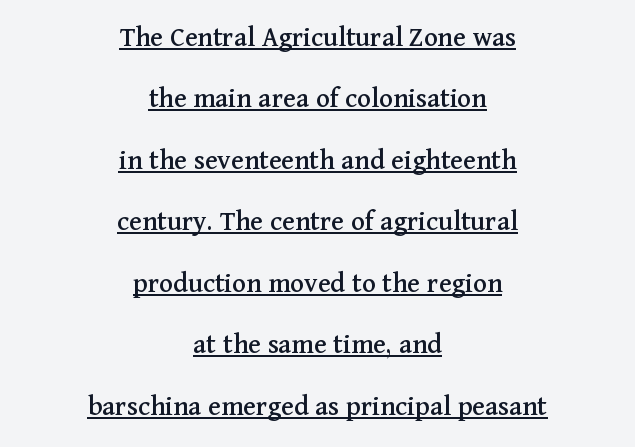
Decoration check: the copy is underlined. These lines are composed in type with serifs. Layout note: lines centered. Successive baselines arrive slowly, with a big drop between each.
